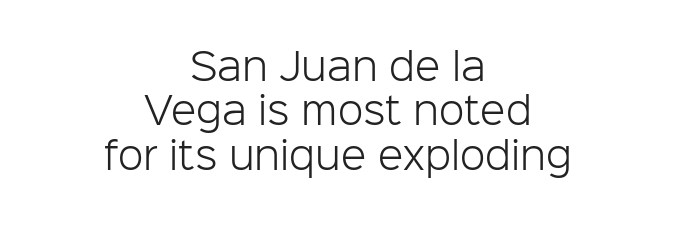
Q: Is the text bold? A: No.
Q: Is the text italic (slanted)? A: No, it is upright.
Q: Is the typeface a serif or a sans-serif typeface? A: Sans-serif.
Q: Is the text underlined? A: No.
Q: How is the paragraph aligned? A: Centered.
Q: Is the spacing between letters normal or unusually wide? A: Normal.
Q: Width (condensed, normal, or wide)? A: Normal.
Q: Stroke contrast? A: Low.
Q: x-height? A: Medium.
Q: Monospaced? A: No.
